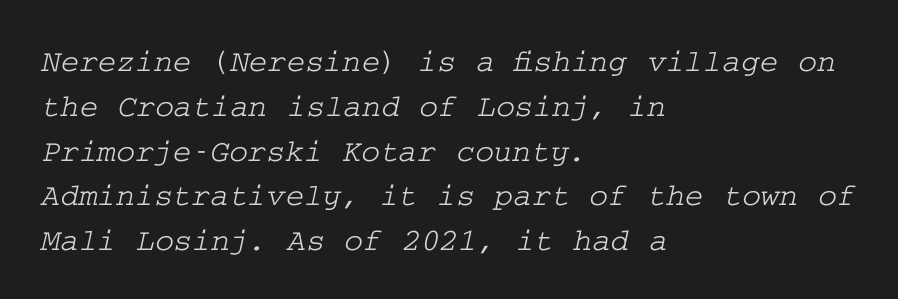
Q: Is the typeface a serif or a sans-serif typeface? A: Serif.
Q: Is the text underlined? A: No.
Q: How is the paragraph aligned? A: Left-aligned.
Q: Is the spacing between letters normal or unusually wide? A: Normal.
Q: Is the spacing between lines tight, normal or loose? A: Normal.
Q: Width (condensed, normal, or wide)? A: Wide.
Q: Stroke contrast? A: Low.
Q: x-height? A: Medium.
